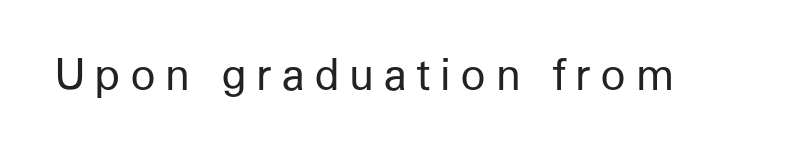
Do the characters align in a grid? No, the font is proportional. Vertical strokes here are truly vertical. Observe the absence of serifs on each vertical stroke in this sample. Compared with typical body copy, the letter spacing here is much looser. A bare baseline throughout the passage.
